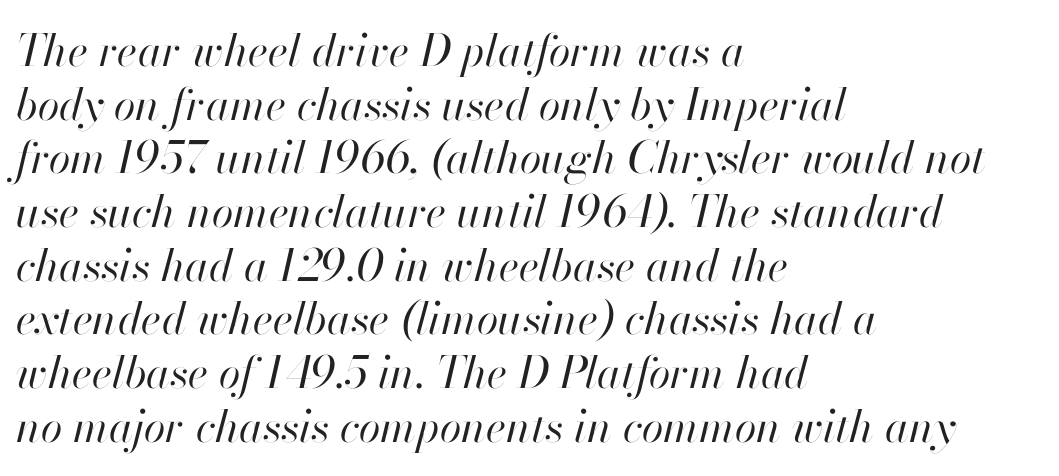
{"italic": "yes", "lean": "right", "slant_degrees": 13, "bold": "no", "weight": "regular", "width": "normal", "stroke_contrast": "high", "x_height": "small", "monospaced": "no", "underline": "no", "align": "left", "line_spacing_ratio": 1.22, "letter_spacing": "normal", "letter_spacing_em": 0.0, "glyph_px": 44}
